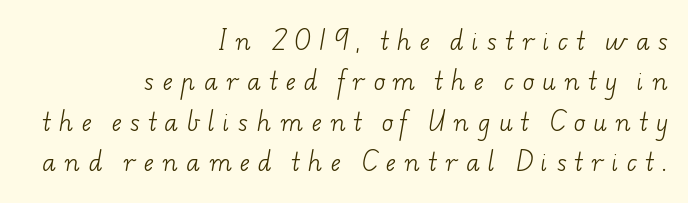
{"bold": "no", "underline": "no", "align": "right", "line_spacing_ratio": 1.76, "letter_spacing": "wide", "letter_spacing_em": 0.38, "glyph_px": 23}
